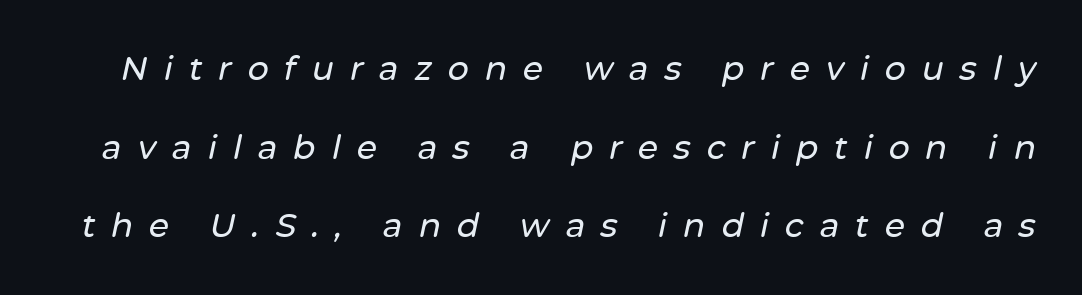
You can tell it's italic because the verticals aren't actually vertical. Each new line begins a long way beneath the previous one. Has an underline been added? It has not. The passage shown has open, widely tracked lettering throughout. Do the characters align in a grid? No, the font is proportional.
